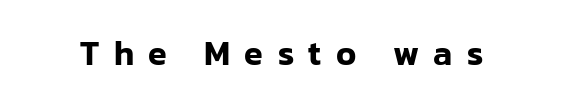
The image shows 34 px sans-serif type, upright; set unusually wide letter spacing (+0.43 em), not underlined; low stroke contrast and a medium x-height.
